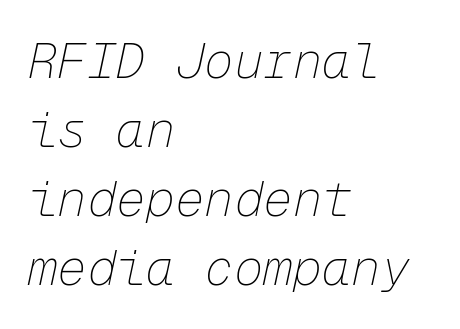
Q: Is the text bold? A: No.
Q: Is the text italic (slanted)? A: Yes, it leans right by about 12 degrees.
Q: Is the text underlined? A: No.
Q: How is the paragraph aligned? A: Left-aligned.
Q: Is the spacing between letters normal or unusually wide? A: Normal.
Q: Is the spacing between lines tight, normal or loose? A: Normal.
Q: Width (condensed, normal, or wide)? A: Normal.
Q: Stroke contrast? A: Low.
Q: x-height? A: Medium.
Q: Monospaced? A: Yes.
